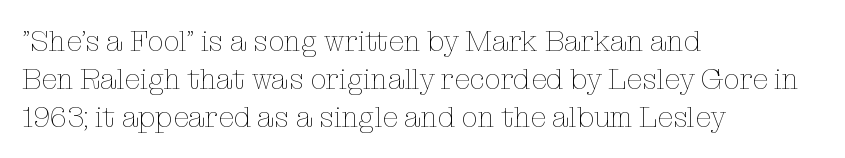
The cut favours lightness, reaching ordinary text weight at its darkest. Whoever set this chose a conventional vertical rhythm. Inter-character spacing is left at the font's built-in metrics. Nobody drew a line under any word here. Italic: no, the glyphs are upright roman.
